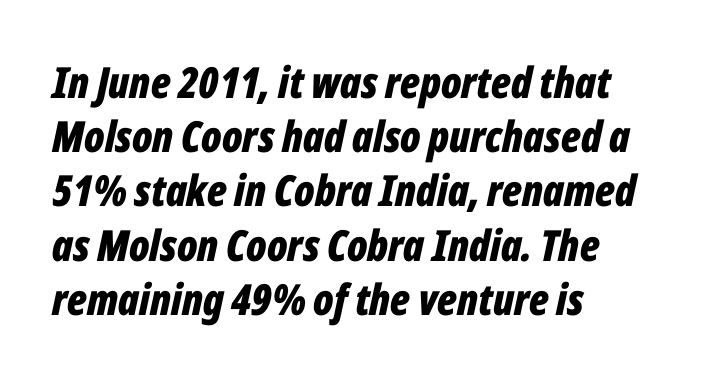
{"italic": "yes", "lean": "right", "slant_degrees": 12, "bold": "yes", "weight": "bold", "width": "condensed", "stroke_contrast": "low", "x_height": "medium", "monospaced": "no", "underline": "no", "align": "left", "line_spacing": "normal", "line_spacing_ratio": 1.26, "letter_spacing": "normal", "letter_spacing_em": 0.0, "glyph_px": 43}
